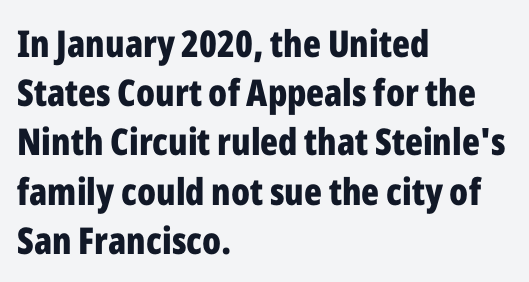
The image shows 37 px bold, condensed sans-serif type, upright; set left-aligned, normal line spacing (1.33x), normal letter spacing, not underlined; low stroke contrast and a medium x-height.
